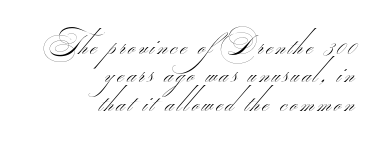
The image shows 29 px thin, wide sans-serif type; set right-aligned, tight line spacing (0.98x), not underlined; medium stroke contrast.
